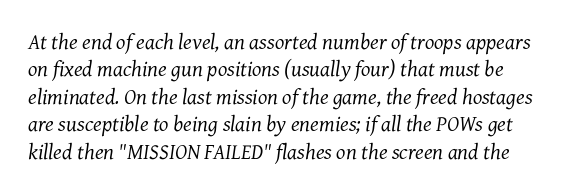
{"italic": "yes", "lean": "right", "slant_degrees": 7, "bold": "no", "underline": "no", "line_spacing": "normal", "line_spacing_ratio": 1.25, "letter_spacing": "normal", "letter_spacing_em": 0.0, "glyph_px": 22}
